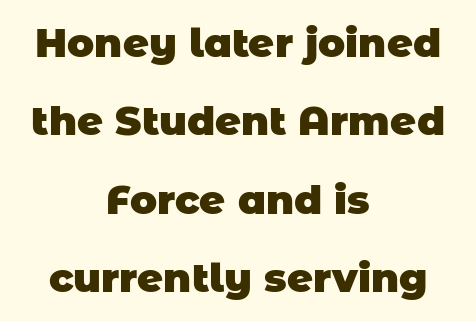
The image shows 40 px heavy sans-serif type; set centered, loose line spacing (1.96x), normal letter spacing, not underlined; low stroke contrast and a large x-height.
